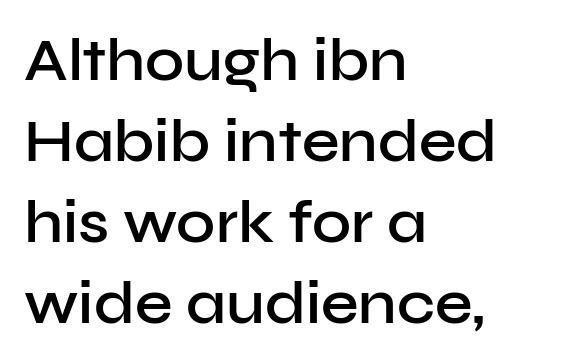
The tracking reads as untouched default to a designer's eye. These lines carry some extra weight — a demibold, not a full bold. The rows are spaced the way most documents space them. Check where the strokes stop: nothing finishes them off — pure sans. If you drew a line through each stem, it would be perfectly vertical. Do the characters align in a grid? No, the font is proportional.
